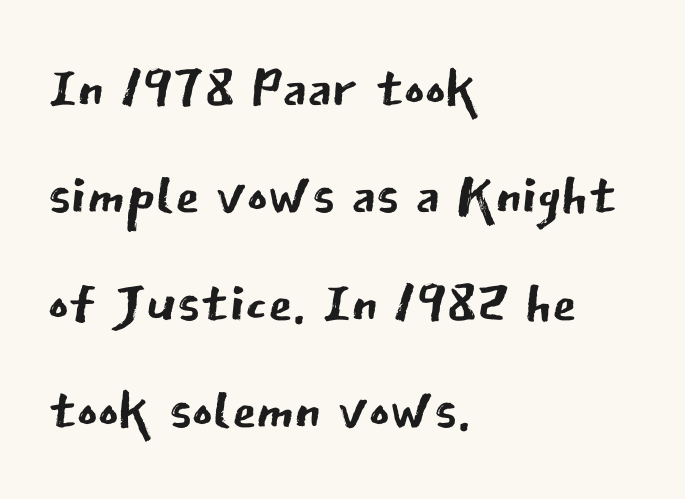
Evenly set lines give the paragraph a standard silhouette. Summary of weight: not heavy and not bold. Compared with typical body copy, the letter spacing here is the same. Nope, not italic — everything's standing straight. Glance below the letters and you will spot only blank space.
